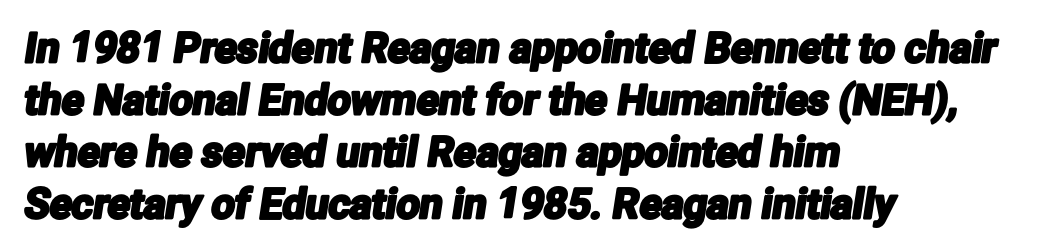
{"serif": "no", "width": "condensed", "stroke_contrast": "low", "x_height": "medium", "monospaced": "no", "underline": "no", "align": "left", "line_spacing": "normal", "line_spacing_ratio": 1.27, "letter_spacing": "normal", "letter_spacing_em": 0.0, "glyph_px": 41}
